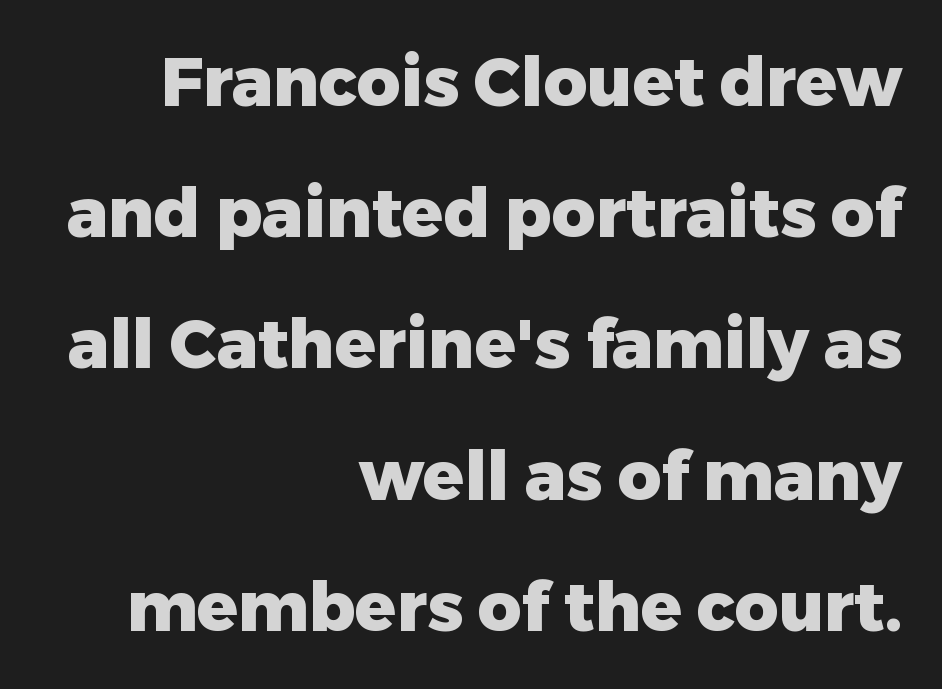
Thick stems and heavy bowls — unmistakably bold. The specimen reads as upright at a glance. The lines are spread far apart with generous leading. The designer went with a sans here, leaving each stem footless. This sample is right-justified, so line beginnings fall wherever the words allow.
